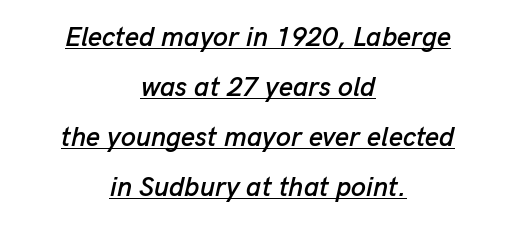
Q: Is the text italic (slanted)? A: Yes, it leans right by about 13 degrees.
Q: Is the text underlined? A: Yes.
Q: How is the paragraph aligned? A: Centered.
Q: Is the spacing between letters normal or unusually wide? A: Normal.
